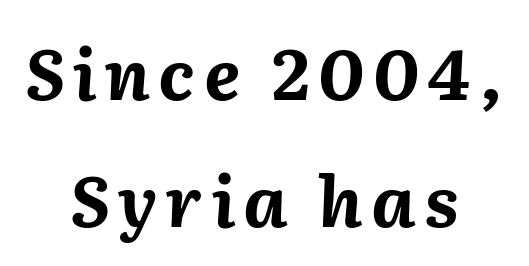
{"italic": "yes", "lean": "right", "slant_degrees": 2, "bold": "yes", "weight": "bold", "width": "normal", "stroke_contrast": "medium", "x_height": "medium", "monospaced": "no", "underline": "no", "align": "center", "line_spacing_ratio": 1.81, "glyph_px": 70}
